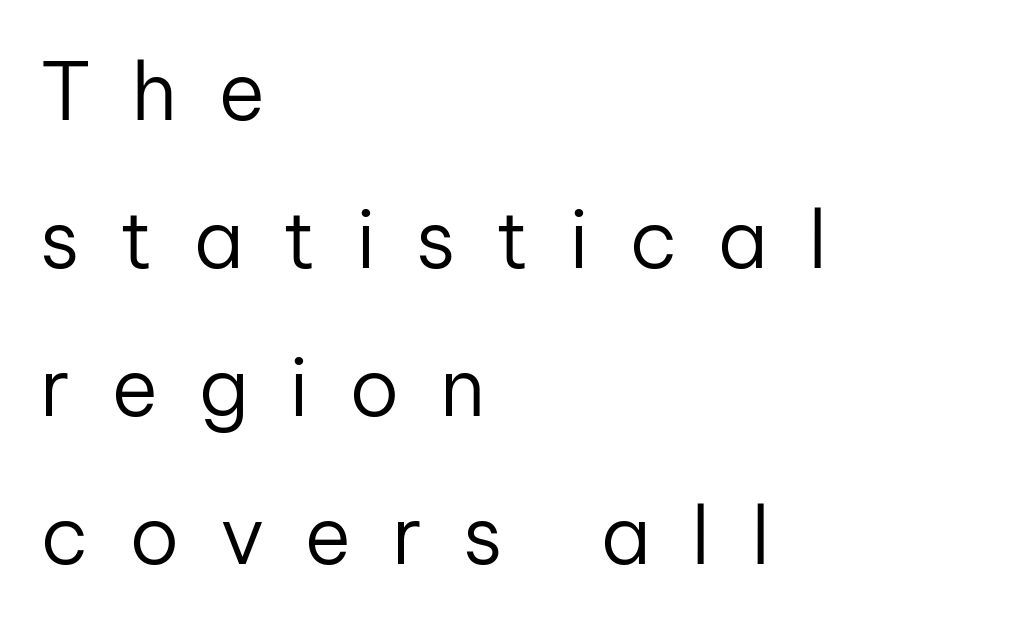
The image shows 80 px regular-weight sans-serif type, upright; set left-aligned, line spacing 1.85x, unusually wide letter spacing (+0.5 em), not underlined; low stroke contrast and a medium x-height.
